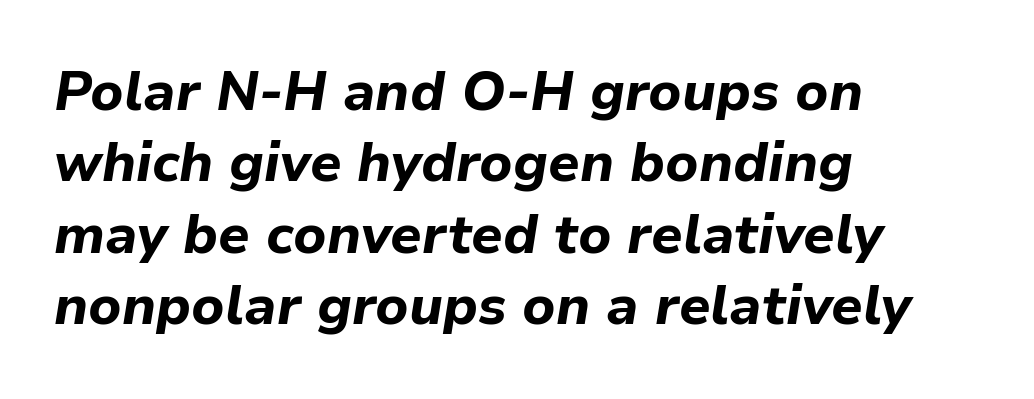
Posture: slanted. Weight check: bold — yes, fully. These lines stack with their left ends in a neat column. Is this a fixed-width face? No — the glyphs have proportional, varying widths. The passage shown has conventional tracking throughout.
